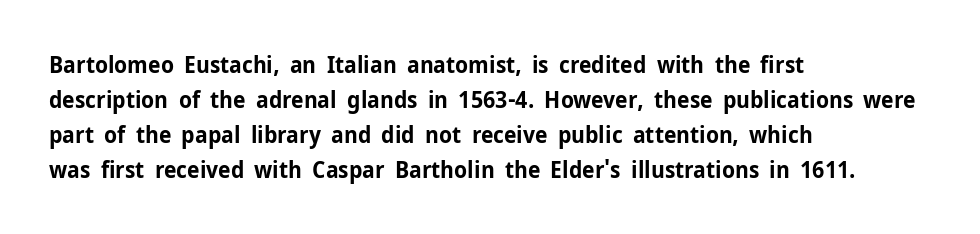
The image shows 23 px bold type, upright; set left-aligned, normal line spacing (1.52x), normal letter spacing, not underlined.
